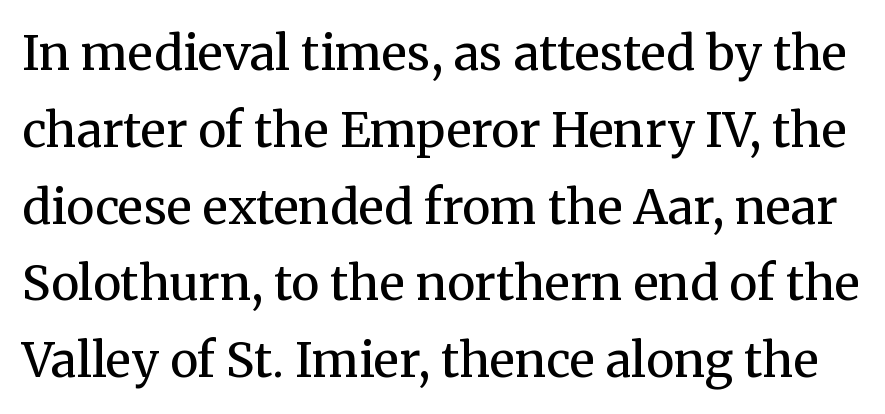
The image shows 48 px regular-weight serif type, upright; set normal line spacing (1.6x), normal letter spacing, not underlined; medium stroke contrast and a medium x-height.
